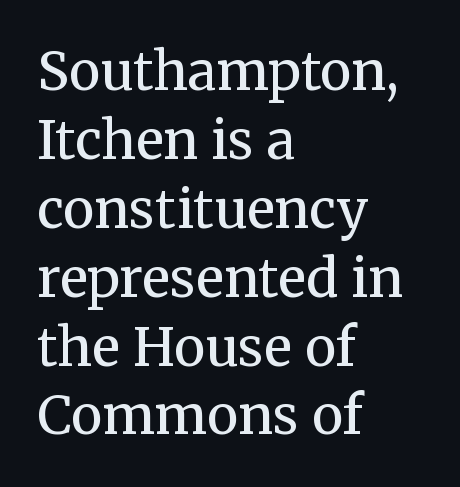
The face used here is seriffed, in the tradition of book romans. Short and long lines alike share a common starting point at left. Character widths vary here, with narrow letters taking less room than wide ones. Unlike italic type, these characters show no tilt at all. The letterforms sit at book weight or below. Rule under the text: the space is simply empty.
